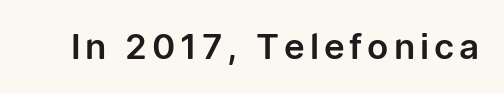
Q: Is the text italic (slanted)? A: No, it is upright.
Q: Is the typeface a serif or a sans-serif typeface? A: Sans-serif.
Q: Is the text underlined? A: No.
Q: Width (condensed, normal, or wide)? A: Normal.
Q: Stroke contrast? A: Low.
Q: x-height? A: Medium.
Q: Monospaced? A: No.
